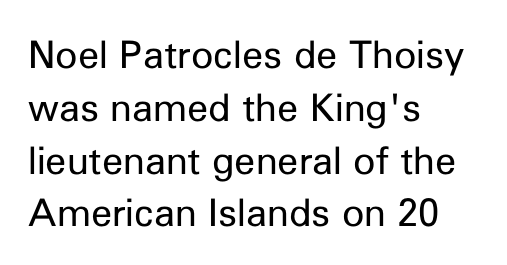
{"serif": "no", "italic": "no", "bold": "no", "weight": "regular", "width": "normal", "stroke_contrast": "low", "x_height": "medium", "monospaced": "no", "underline": "no", "align": "left", "line_spacing": "normal", "line_spacing_ratio": 1.39, "letter_spacing": "normal", "letter_spacing_em": 0.0, "glyph_px": 38}
